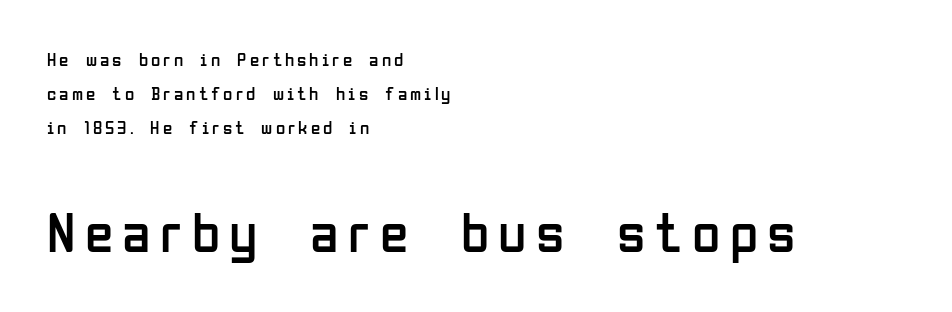
The image shows 58 px regular-weight, condensed sans-serif type, upright; set left-aligned, line spacing 1.79x, not underlined; the second (bottom) block is 3.05x larger; low stroke contrast and a medium x-height.
